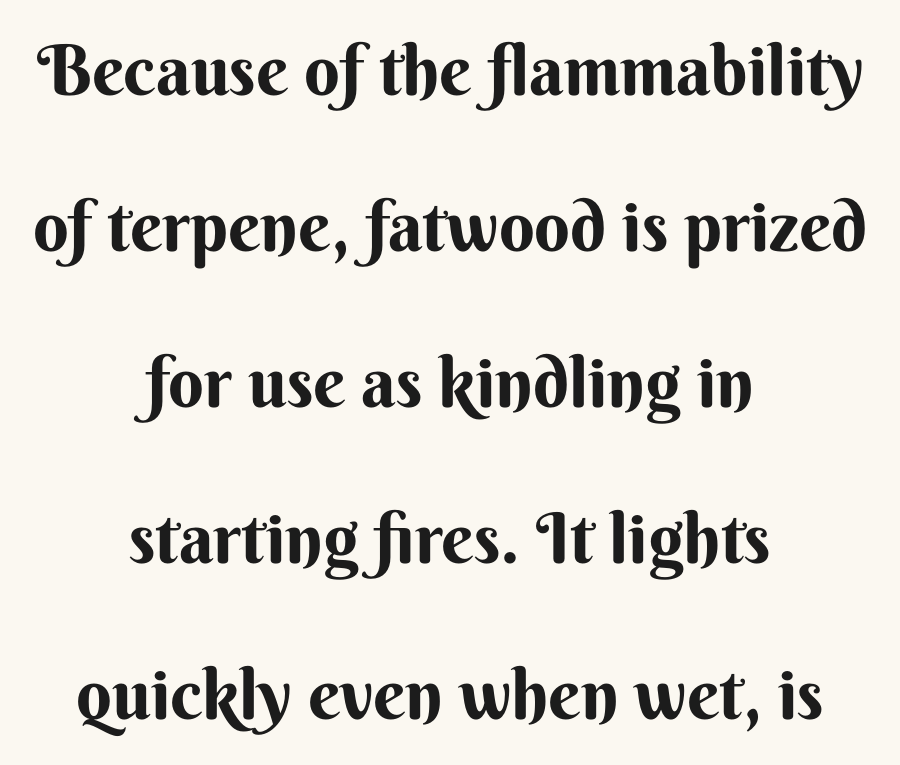
{"serif": "no", "italic": "no", "bold": "yes", "weight": "bold", "width": "normal", "stroke_contrast": "medium", "x_height": "small", "monospaced": "no", "underline": "no", "align": "center", "line_spacing": "loose", "line_spacing_ratio": 2.23, "letter_spacing": "normal", "letter_spacing_em": 0.0, "glyph_px": 70}
